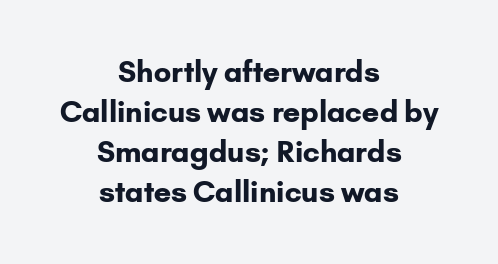
{"serif": "no", "italic": "no", "bold": "yes", "weight": "bold", "width": "normal", "stroke_contrast": "low", "x_height": "small", "monospaced": "no", "underline": "no", "align": "center", "line_spacing": "normal", "line_spacing_ratio": 1.38, "letter_spacing": "normal", "letter_spacing_em": 0.0, "glyph_px": 29}
